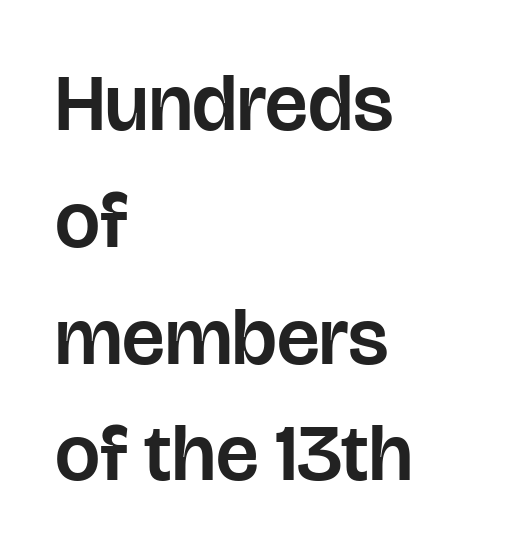
{"serif": "no", "italic": "no", "width": "normal", "stroke_contrast": "low", "x_height": "large", "monospaced": "no", "underline": "no", "align": "left", "line_spacing": "normal", "line_spacing_ratio": 1.46, "letter_spacing": "normal", "letter_spacing_em": 0.0, "glyph_px": 80}
